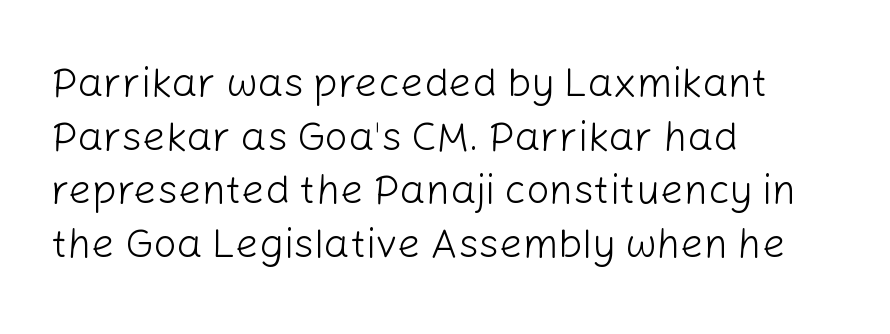
The image shows 41 px light sans-serif type, upright; set left-aligned, normal line spacing (1.31x), normal letter spacing, not underlined; low stroke contrast and a medium x-height.
